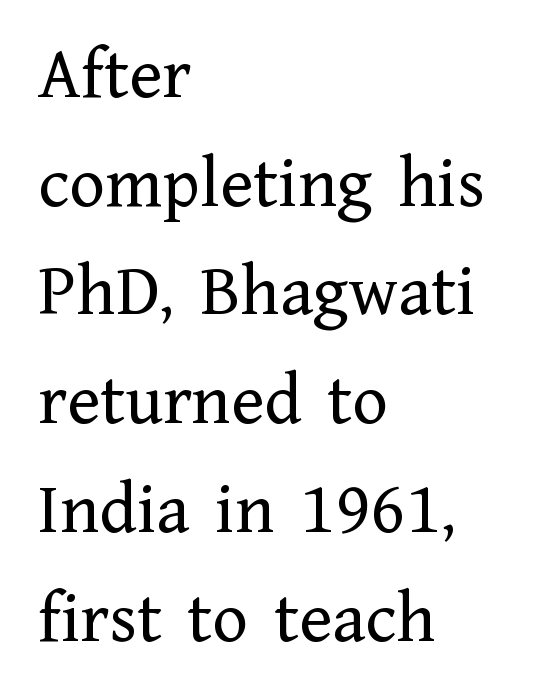
The image shows 75 px regular-weight serif type, upright; set left-aligned, normal line spacing (1.45x), normal letter spacing, not underlined; low stroke contrast and a medium x-height.
